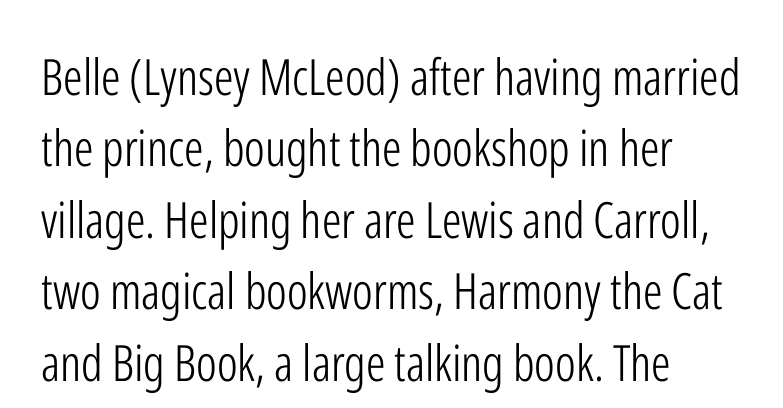
These lines stack with their left ends in a neat column. Decoration check: the copy has no underline. Proportional: the letters do not fall into vertical columns. Style check: upright.
